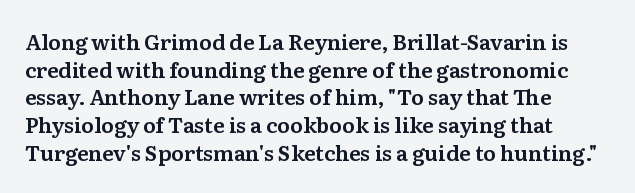
Every character sits straight up, as roman type does. Decoration check: the copy has no underline. A normal amount of white space separates one row of letters from the next. The passage shown has conventional tracking throughout.
